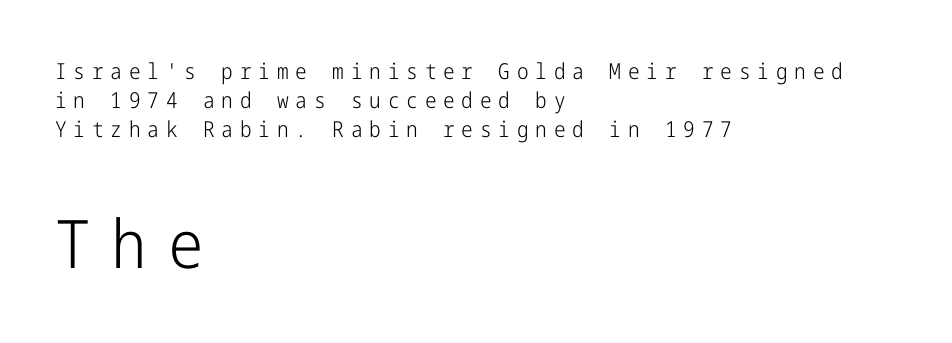
{"serif": "no", "italic": "no", "bold": "no", "weight": "light", "width": "condensed", "stroke_contrast": "low", "x_height": "medium", "underline": "no", "align": "left", "line_spacing": "normal", "line_spacing_ratio": 1.32, "letter_spacing": "wide", "letter_spacing_em": 0.31, "larger_block": "second", "size_ratio": 3.05, "glyph_px": 67}
